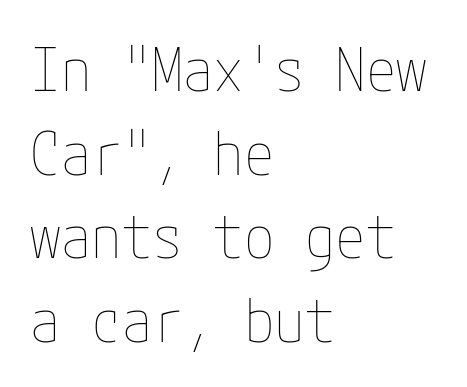
The image shows 61 px thin, condensed type, upright; set left-aligned, normal line spacing (1.37x), normal letter spacing, not underlined; low stroke contrast and a medium x-height.
